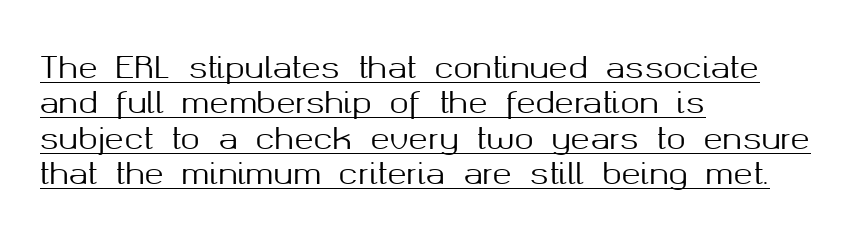
The horizontal fit of the characters is conventional and even. The words here are underlined. Rendered with straight, roman letterforms. The rendering uses natural spacing where letterforms have individual widths.
